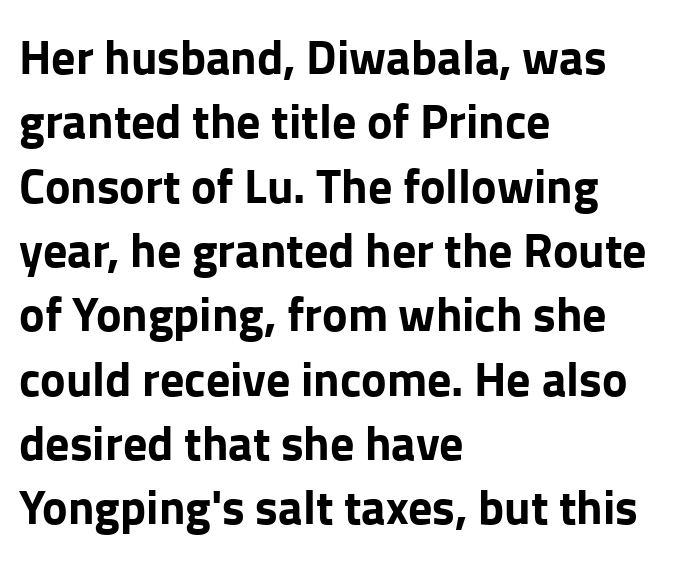
Q: Is the text bold? A: Yes.
Q: Is the text italic (slanted)? A: No, it is upright.
Q: Is the typeface a serif or a sans-serif typeface? A: Sans-serif.
Q: Is the text underlined? A: No.
Q: How is the paragraph aligned? A: Left-aligned.
Q: Is the spacing between letters normal or unusually wide? A: Normal.
Q: Is the spacing between lines tight, normal or loose? A: Normal.
Q: Width (condensed, normal, or wide)? A: Normal.
Q: Stroke contrast? A: Low.
Q: x-height? A: Medium.
Q: Monospaced? A: No.
